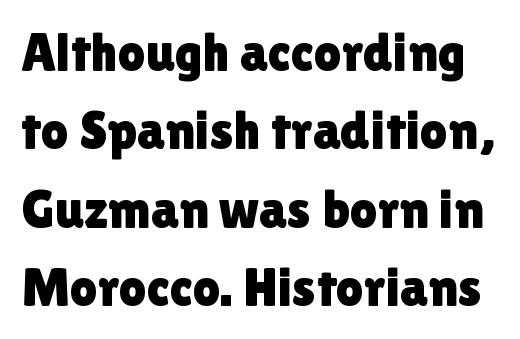
{"serif": "no", "italic": "no", "width": "normal", "stroke_contrast": "low", "x_height": "medium", "monospaced": "no", "underline": "no", "line_spacing": "normal", "line_spacing_ratio": 1.45, "letter_spacing": "normal", "letter_spacing_em": 0.0, "glyph_px": 54}
